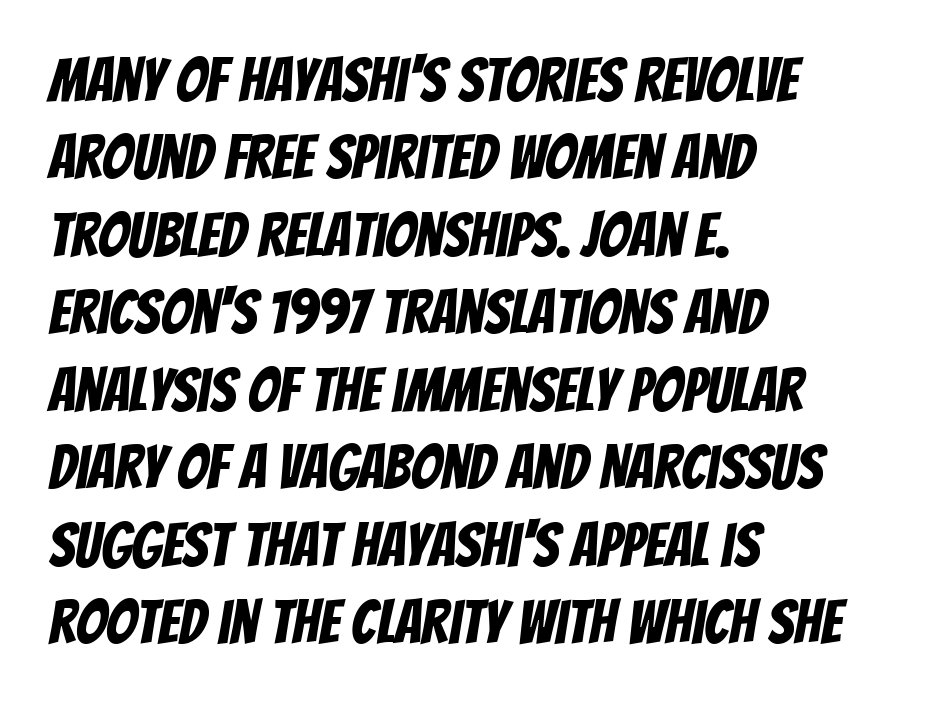
Q: Is the typeface a serif or a sans-serif typeface? A: Sans-serif.
Q: Is the text underlined? A: No.
Q: How is the paragraph aligned? A: Left-aligned.
Q: Is the spacing between letters normal or unusually wide? A: Normal.
Q: Is the spacing between lines tight, normal or loose? A: Normal.
Q: Width (condensed, normal, or wide)? A: Condensed.
Q: Stroke contrast? A: Low.
Q: x-height? A: Large.
Q: Monospaced? A: No.
